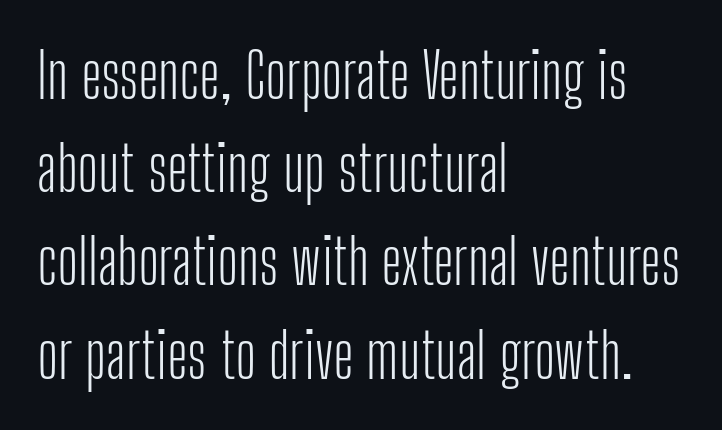
Q: Is the text bold? A: No.
Q: Is the text italic (slanted)? A: No, it is upright.
Q: Is the typeface a serif or a sans-serif typeface? A: Sans-serif.
Q: Is the text underlined? A: No.
Q: How is the paragraph aligned? A: Left-aligned.
Q: Is the spacing between letters normal or unusually wide? A: Normal.
Q: Is the spacing between lines tight, normal or loose? A: Normal.
Q: Width (condensed, normal, or wide)? A: Condensed.
Q: Stroke contrast? A: Low.
Q: x-height? A: Medium.
Q: Monospaced? A: No.
